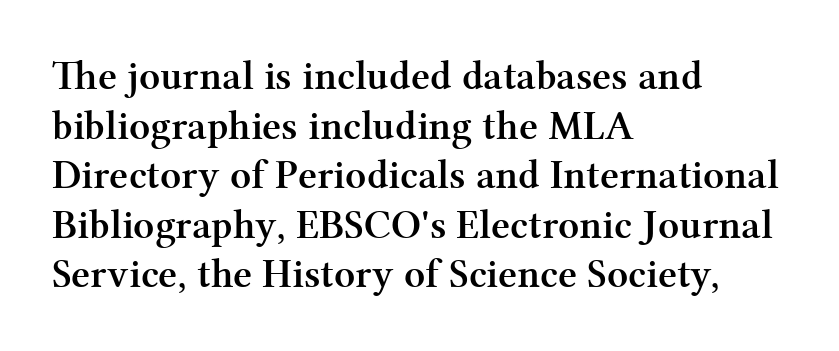
The image shows 41 px semibold serif type, upright; set left-aligned, line spacing 1.21x, normal letter spacing, not underlined; medium stroke contrast and a medium x-height.
